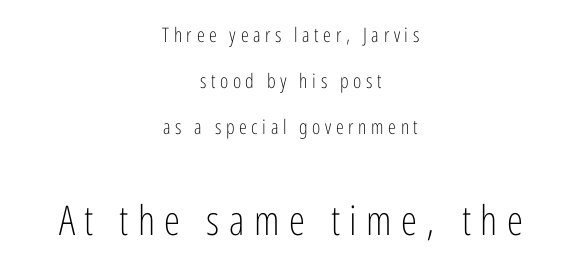
The image shows 41 px light, condensed sans-serif type, upright; set centered, loose line spacing (2.31x), unusually wide letter spacing (+0.23 em), not underlined; the second (bottom) block is 2.05x larger; low stroke contrast and a medium x-height.
